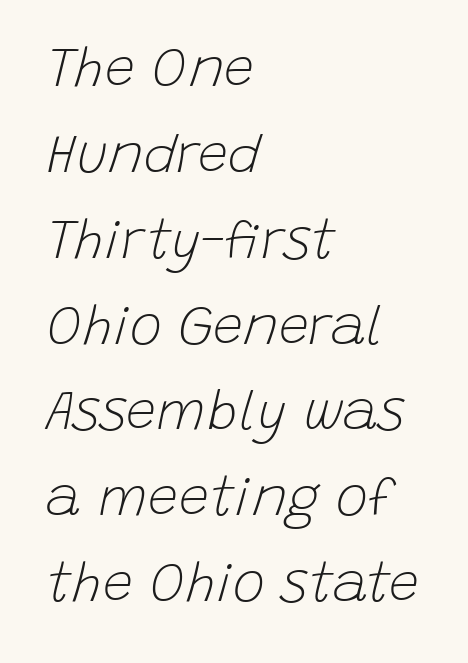
The image shows 54 px light type, italic (leaning right); set left-aligned, normal line spacing (1.59x), normal letter spacing, not underlined; low stroke contrast and a large x-height.
